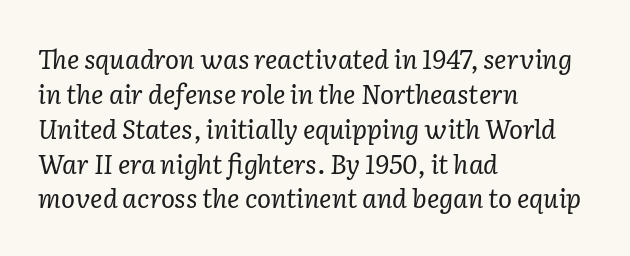
Q: Is the text bold? A: No.
Q: Is the text italic (slanted)? A: Yes, it leans right by about 2 degrees.
Q: Is the text underlined? A: No.
Q: How is the paragraph aligned? A: Left-aligned.
Q: Is the spacing between letters normal or unusually wide? A: Normal.
Q: Is the spacing between lines tight, normal or loose? A: Normal.
